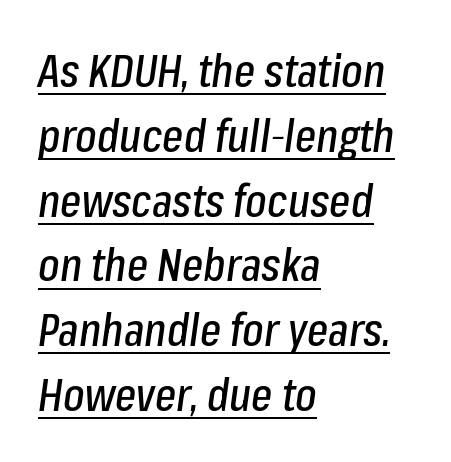
{"italic": "yes", "lean": "right", "slant_degrees": 8, "width": "condensed", "stroke_contrast": "low", "x_height": "medium", "monospaced": "no", "underline": "yes", "align": "left", "line_spacing": "normal", "line_spacing_ratio": 1.44, "letter_spacing": "normal", "letter_spacing_em": 0.0, "glyph_px": 45}
